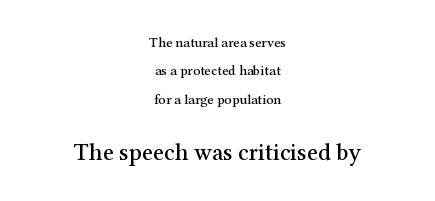
Q: Is the text italic (slanted)? A: No, it is upright.
Q: Is the text underlined? A: No.
Q: How is the paragraph aligned? A: Centered.
Q: Is the spacing between letters normal or unusually wide? A: Normal.
Q: Is the spacing between lines tight, normal or loose? A: Loose.
Q: Which block of text is set in a larger size, the first (top) or the second (bottom)? A: The second (bottom) one.
